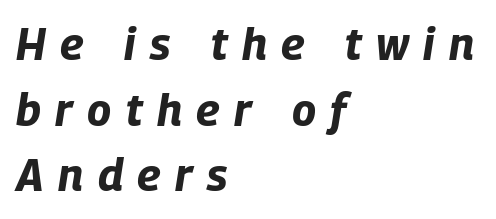
{"italic": "yes", "lean": "right", "slant_degrees": 9, "bold": "yes", "weight": "bold", "width": "condensed", "stroke_contrast": "low", "x_height": "large", "monospaced": "no", "underline": "no", "align": "left", "line_spacing": "normal", "line_spacing_ratio": 1.46, "letter_spacing": "wide", "letter_spacing_em": 0.32, "glyph_px": 45}
